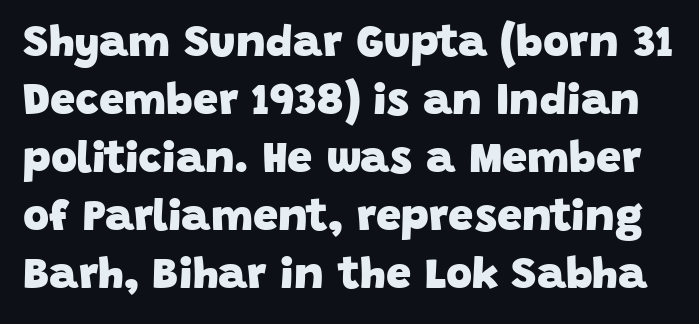
Quick note: interline space is typical. Note: no serifs on the glyphs. Heft: maximum for text — a bold. Descenders are the only things crossing below the line. What stands out about the letter spacing? Nothing — it is the standard amount.
